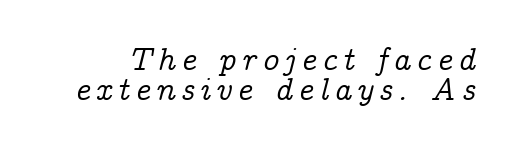
Baseline-to-baseline distance is barely more than the letter height. A clean baseline with only descenders dipping below it. Old-style or modern, the face here clearly has serifs. Emphasis-style slanted type is in use. Here the designer chose a conventional face with non-uniform glyph widths.
